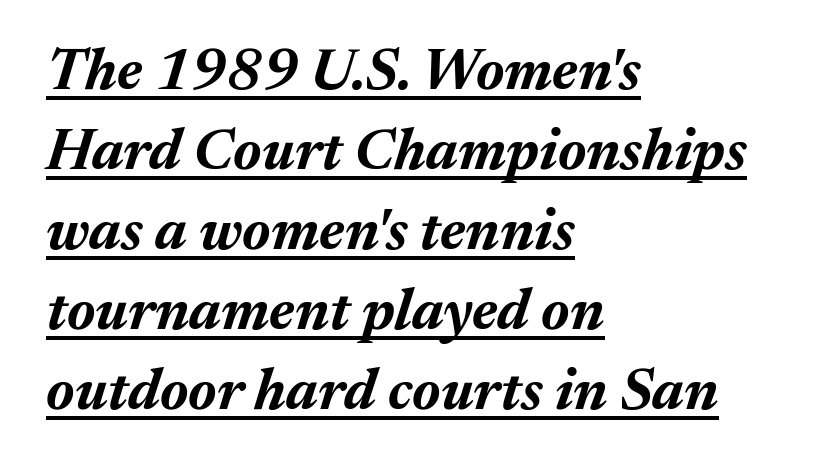
The image shows 58 px bold type, italic (leaning right); set left-aligned, normal line spacing (1.38x), normal letter spacing, underlined; medium stroke contrast and a medium x-height.
